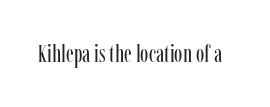
The rendering keeps characters at their native spacing. The font sits on the lighter half of the weight spectrum, regular included. Quick note: underline off. Is there any slant? The stems are plumb.
